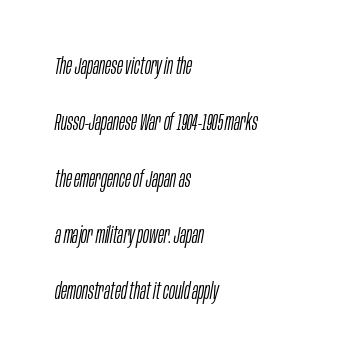
The tracking reads as untouched default to a designer's eye. The cut favours lightness, reaching ordinary text weight at its darkest. The passage shown stacks its lines with a broad gap. Line starts are locked; line ends wander.
